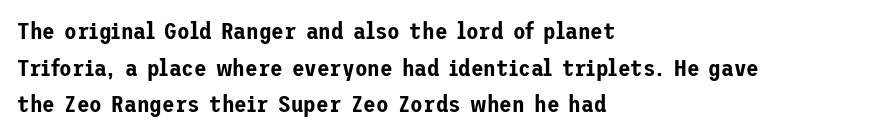
{"italic": "no", "underline": "no", "align": "left", "line_spacing": "normal", "line_spacing_ratio": 1.59, "letter_spacing": "normal", "letter_spacing_em": 0.0, "glyph_px": 23}
